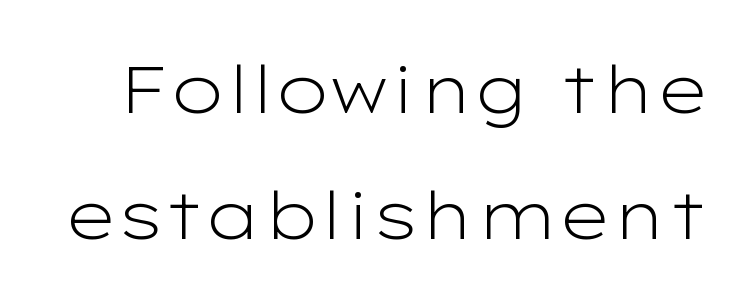
The image shows 66 px light, wide sans-serif type, upright; set loose line spacing (1.91x), normal letter spacing, not underlined; low stroke contrast and a medium x-height.
